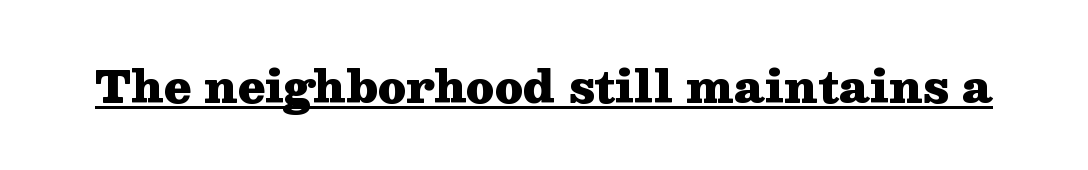
Q: Is the text bold? A: Yes.
Q: Is the text italic (slanted)? A: No, it is upright.
Q: Is the typeface a serif or a sans-serif typeface? A: Serif.
Q: Is the text underlined? A: Yes.
Q: Is the spacing between letters normal or unusually wide? A: Normal.
Q: Width (condensed, normal, or wide)? A: Wide.
Q: Stroke contrast? A: Medium.
Q: x-height? A: Medium.
Q: Monospaced? A: No.
